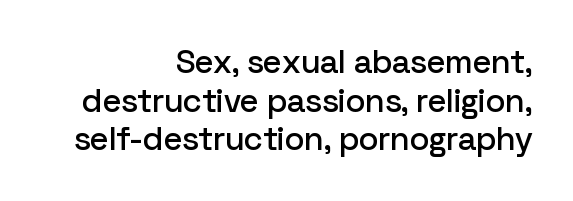
Posture: straight, roman, zero tilt. Line endings align vertically; line beginnings do not. Look at the bottom of the vertical strokes: they stop flat, with no serifs. A typesetter would call this zero additional tracking. Just letters on the line, the space beneath them empty.
